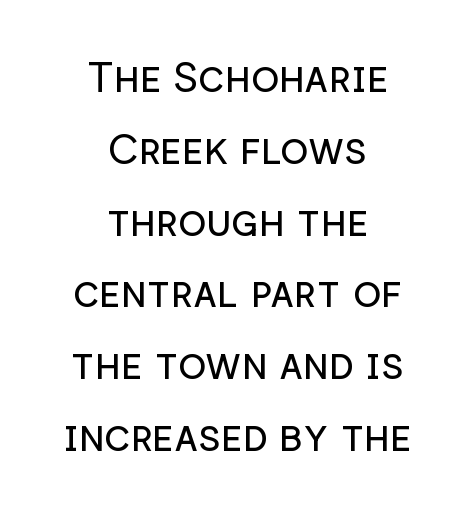
{"serif": "no", "italic": "no", "bold": "no", "weight": "regular", "width": "normal", "stroke_contrast": "low", "x_height": "medium", "monospaced": "no", "underline": "no", "align": "center", "line_spacing_ratio": 1.71, "letter_spacing": "normal", "letter_spacing_em": 0.0, "glyph_px": 42}
